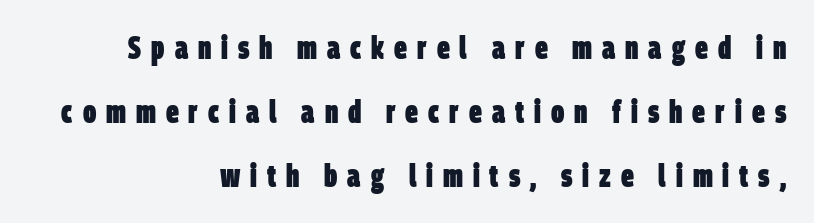
{"serif": "no", "bold": "yes", "weight": "heavy", "width": "condensed", "stroke_contrast": "low", "x_height": "large", "monospaced": "no", "underline": "no", "align": "right", "line_spacing": "loose", "line_spacing_ratio": 2.0, "letter_spacing": "wide", "letter_spacing_em": 0.31, "glyph_px": 32}
